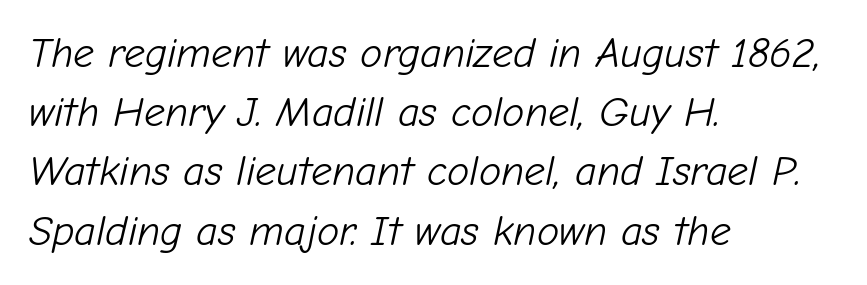
The image shows 42 px light type, italic (leaning right); set left-aligned, normal line spacing (1.41x), normal letter spacing, not underlined; low stroke contrast and a medium x-height.
